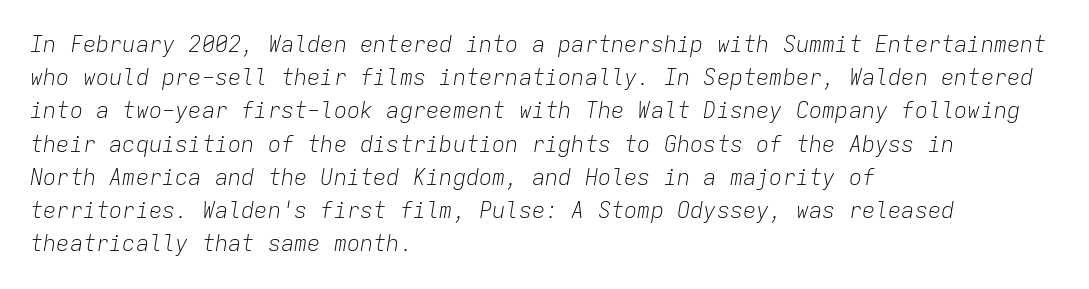
Q: Is the text bold? A: No.
Q: Is the text italic (slanted)? A: Yes, it leans right by about 9 degrees.
Q: Is the text underlined? A: No.
Q: How is the paragraph aligned? A: Left-aligned.
Q: Is the spacing between letters normal or unusually wide? A: Normal.
Q: Is the spacing between lines tight, normal or loose? A: Normal.
